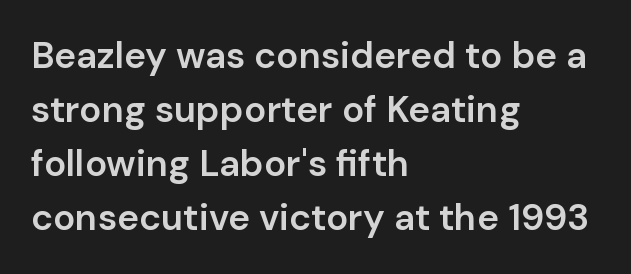
{"serif": "no", "italic": "no", "bold": "semi", "weight": "semibold", "width": "normal", "stroke_contrast": "low", "x_height": "medium", "monospaced": "no", "underline": "no", "align": "left", "line_spacing": "normal", "line_spacing_ratio": 1.46, "letter_spacing": "normal", "letter_spacing_em": 0.0, "glyph_px": 37}
